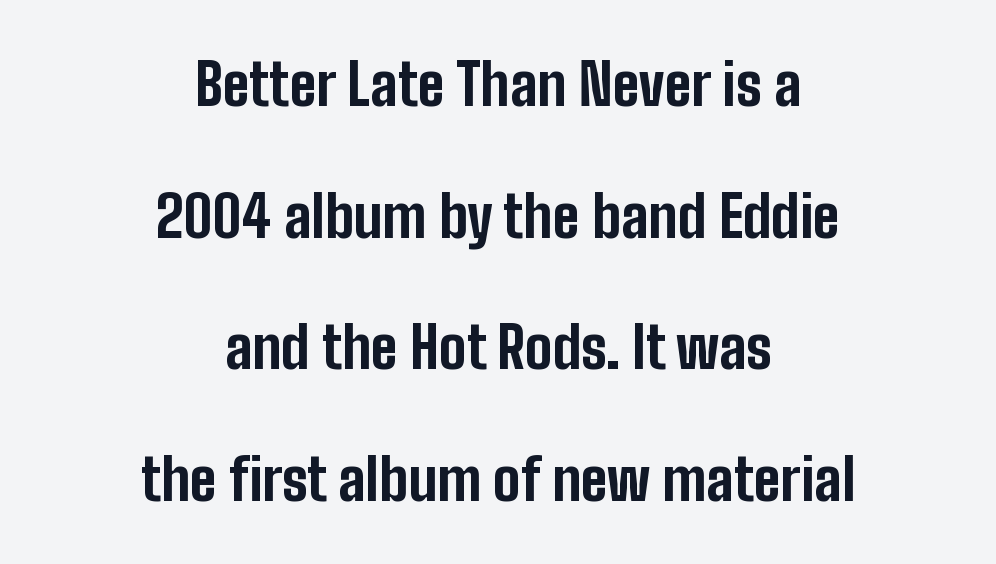
The image shows 57 px bold, condensed sans-serif type, upright; set centered, loose line spacing (2.31x), normal letter spacing, not underlined; low stroke contrast and a medium x-height.
